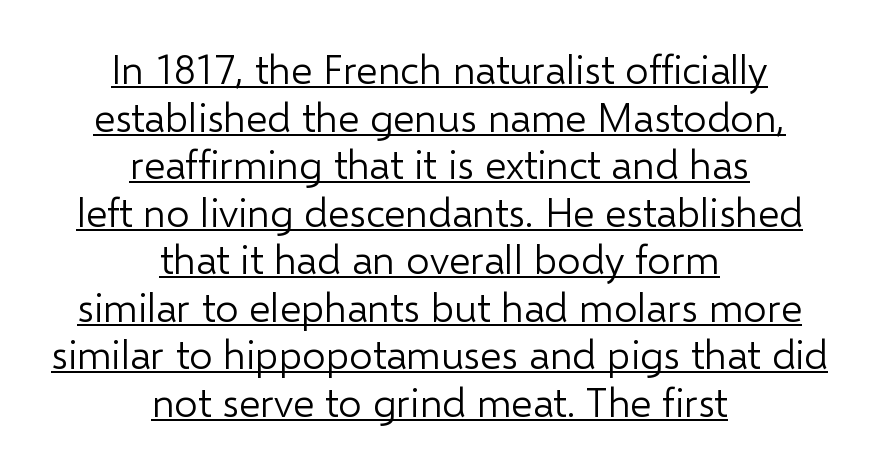
{"serif": "no", "italic": "no", "bold": "no", "weight": "light", "width": "normal", "stroke_contrast": "low", "x_height": "medium", "monospaced": "no", "underline": "yes", "align": "center", "line_spacing_ratio": 1.16, "letter_spacing": "normal", "letter_spacing_em": 0.0, "glyph_px": 41}
